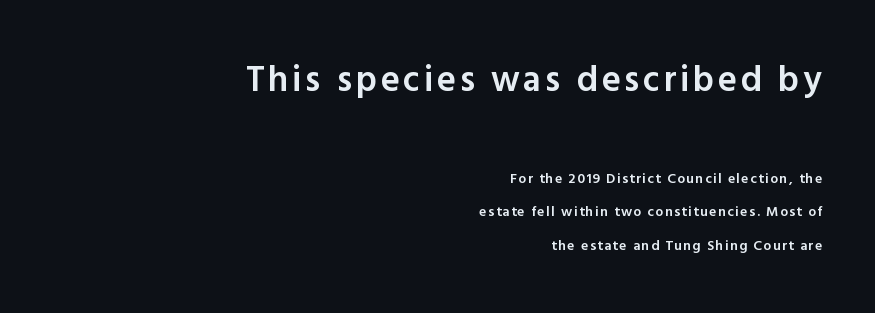
The image shows 36 px semibold sans-serif type, upright; set right-aligned, loose line spacing (2.39x), not underlined; the first (top) block is 2.57x larger; a medium x-height.
